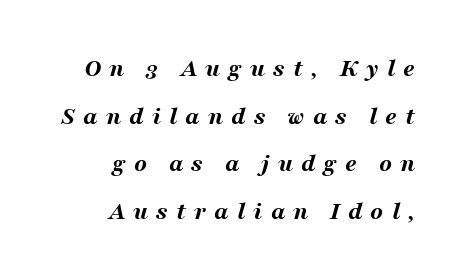
The image shows 26 px bold type, italic (leaning right); set right-aligned, line spacing 1.83x, unusually wide letter spacing (+0.31 em), not underlined.
